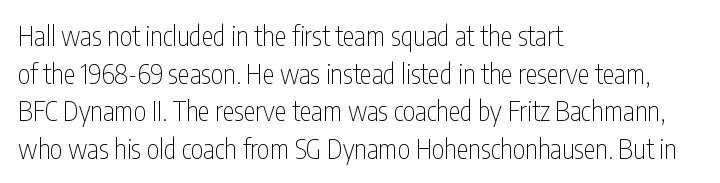
Q: Is the text bold? A: No.
Q: Is the text italic (slanted)? A: No, it is upright.
Q: Is the text underlined? A: No.
Q: How is the paragraph aligned? A: Left-aligned.
Q: Is the spacing between letters normal or unusually wide? A: Normal.
Q: Is the spacing between lines tight, normal or loose? A: Normal.
